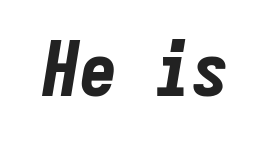
Q: Is the text bold? A: Yes.
Q: Is the text italic (slanted)? A: Yes, it leans right by about 9 degrees.
Q: Is the text underlined? A: No.
Q: Is the spacing between letters normal or unusually wide? A: Normal.
Q: Width (condensed, normal, or wide)? A: Condensed.
Q: Stroke contrast? A: Low.
Q: x-height? A: Medium.
Q: Monospaced? A: Yes.
